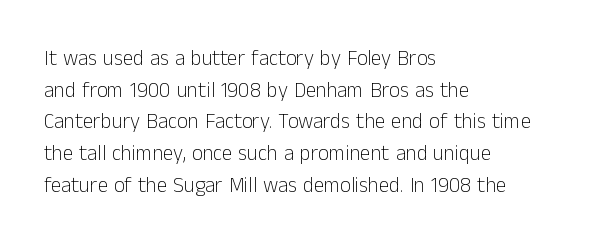
Style check: upright. Leftover space on each line is placed entirely after the last word. The rows are spaced the way most documents space them. The font is comparable to plain body text, perhaps lighter. Honestly, there is no underline to notice here at all. Nobody touched the tracking dial on this one.
